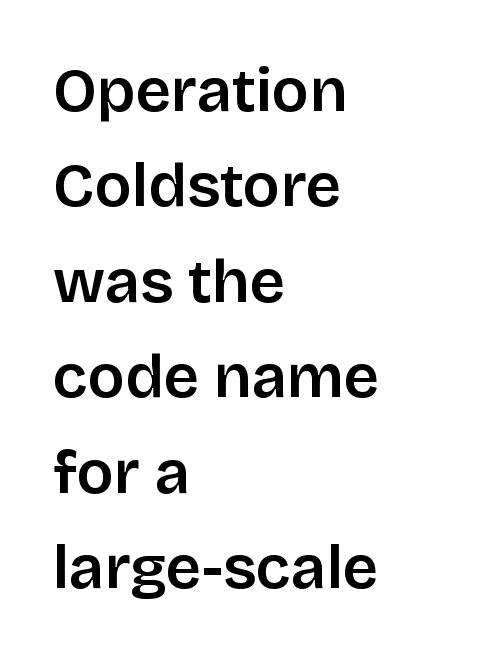
{"serif": "no", "italic": "no", "width": "normal", "stroke_contrast": "low", "x_height": "large", "monospaced": "no", "underline": "no", "align": "left", "line_spacing": "normal", "line_spacing_ratio": 1.54, "letter_spacing": "normal", "letter_spacing_em": 0.0, "glyph_px": 62}
